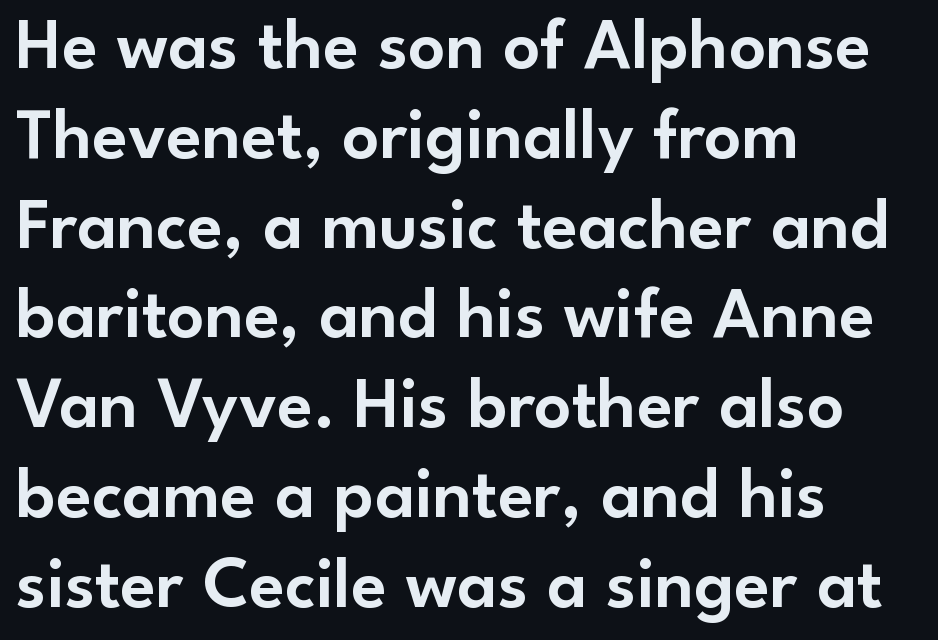
{"serif": "no", "italic": "no", "width": "normal", "stroke_contrast": "low", "x_height": "small", "monospaced": "no", "underline": "no", "align": "left", "line_spacing_ratio": 1.23, "letter_spacing": "normal", "letter_spacing_em": 0.0, "glyph_px": 73}
